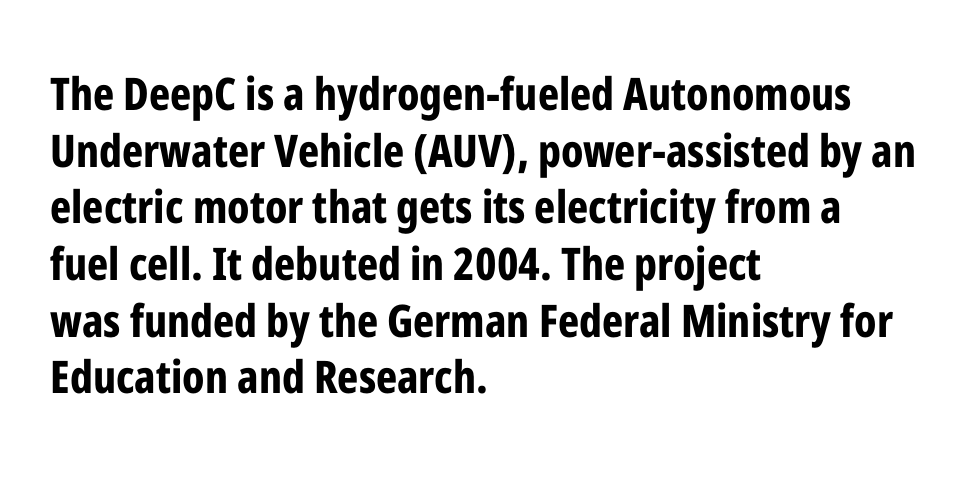
The image shows 45 px bold, condensed sans-serif type, upright; set left-aligned, normal line spacing (1.26x), normal letter spacing, not underlined; low stroke contrast and a medium x-height.
